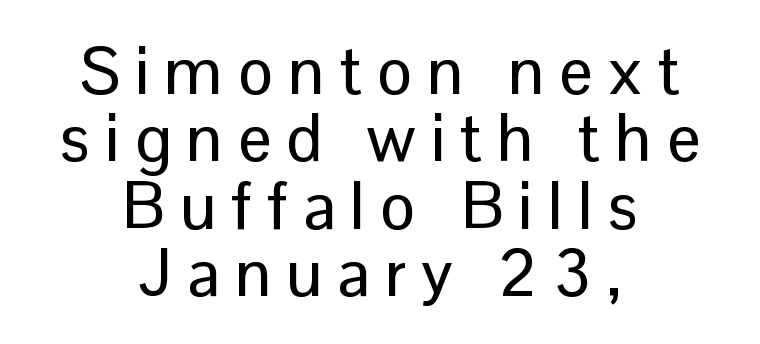
{"serif": "no", "italic": "no", "width": "normal", "stroke_contrast": "low", "x_height": "medium", "monospaced": "no", "underline": "no", "align": "center", "line_spacing": "tight", "line_spacing_ratio": 1.02, "letter_spacing": "wide", "letter_spacing_em": 0.23, "glyph_px": 66}
